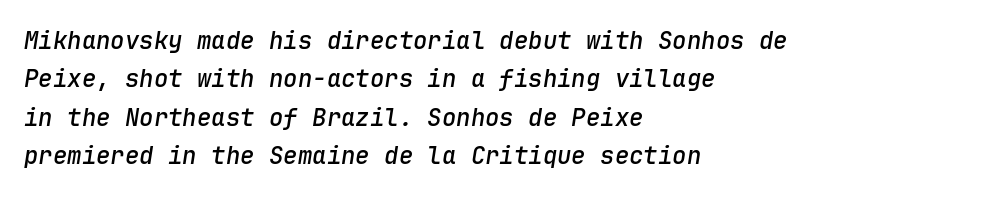
Leading matches the norm, producing a regular column. Summary of weight: moderately heavy, a semibold. When letters slant like this, we call the style italic. This sample uses plain, unmodified letter spacing.
